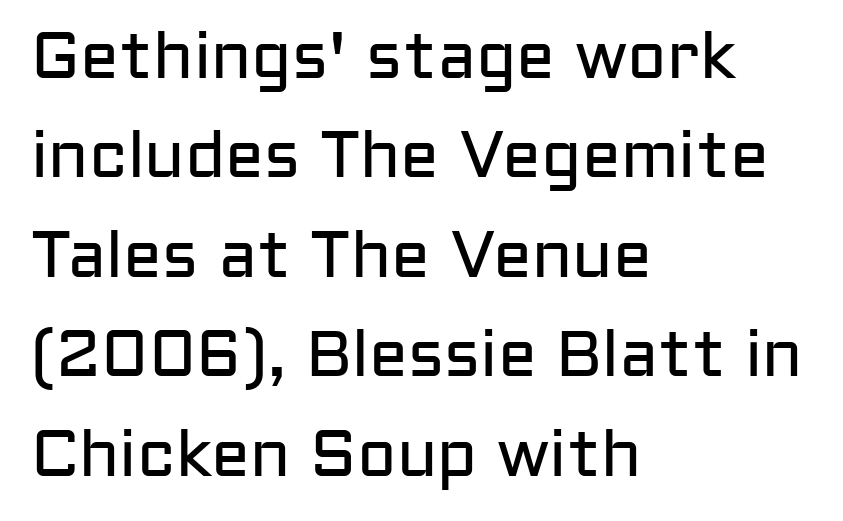
The image shows 65 px regular-weight sans-serif type, upright; set left-aligned, normal line spacing (1.53x), normal letter spacing, not underlined; low stroke contrast and a medium x-height.
